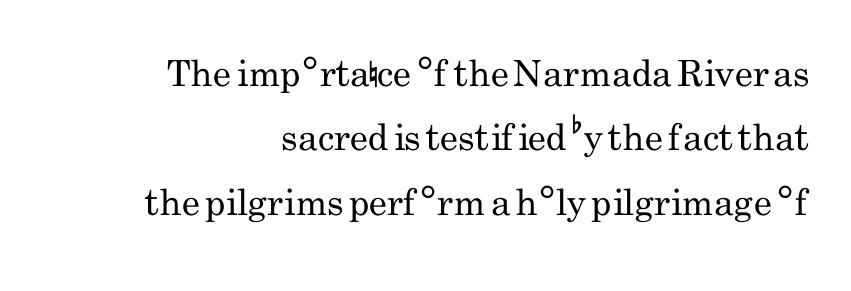
The image shows 36 px regular-weight, condensed sans-serif type, upright; set right-aligned, line spacing 1.79x, normal letter spacing, not underlined; low stroke contrast and a small x-height.
